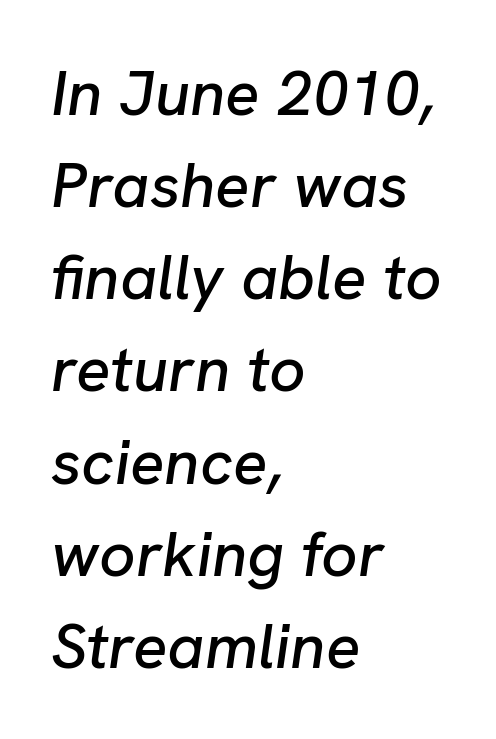
The image shows 64 px text type, italic (leaning right); set left-aligned, normal line spacing (1.44x), normal letter spacing, not underlined; low stroke contrast and a medium x-height.
